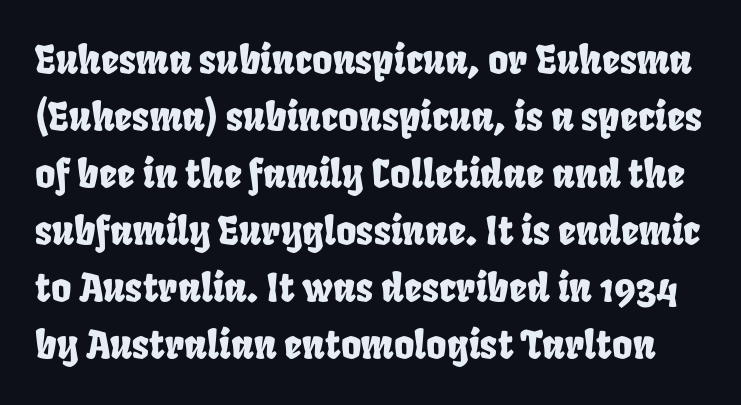
The image shows 39 px condensed type; set normal line spacing (1.46x), normal letter spacing, not underlined; low stroke contrast and a large x-height.
